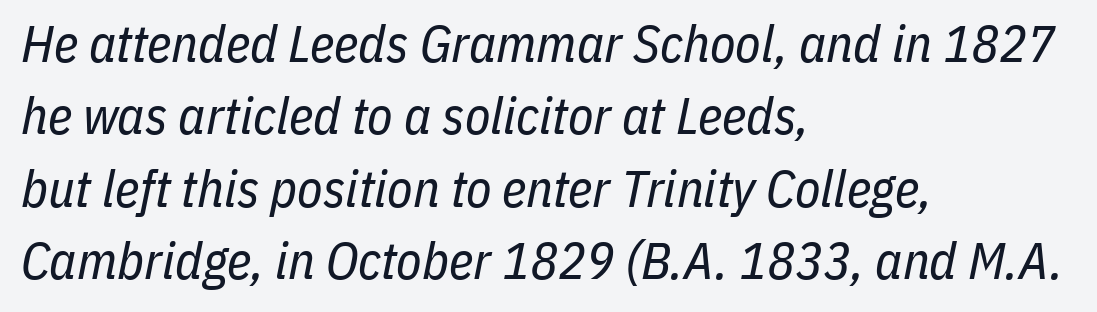
{"italic": "yes", "lean": "right", "slant_degrees": 11, "bold": "no", "weight": "regular", "width": "condensed", "stroke_contrast": "low", "x_height": "medium", "monospaced": "no", "underline": "no", "align": "left", "line_spacing": "normal", "line_spacing_ratio": 1.39, "letter_spacing": "normal", "letter_spacing_em": 0.0, "glyph_px": 52}
